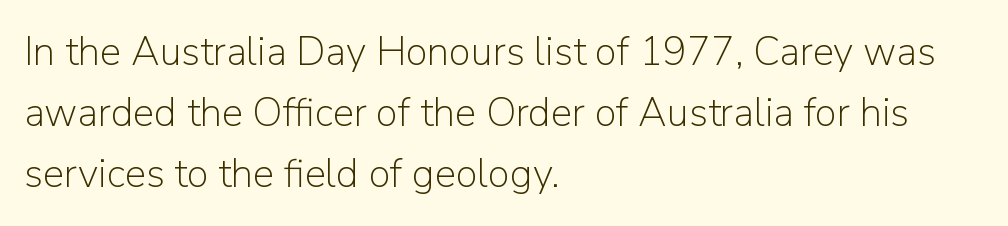
The image shows 40 px light sans-serif type, upright; set left-aligned, normal line spacing (1.52x), normal letter spacing, not underlined; low stroke contrast and a medium x-height.
